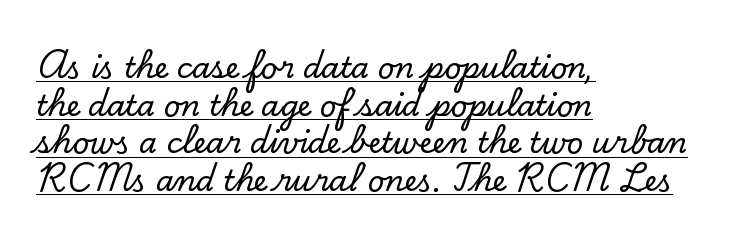
Layout note: lines flush left. A typesetter would call this proportional, since set widths differ per character. What stands out about the letter spacing? Nothing — it is the standard amount. Descenders here cross a horizontal rule under the line. The passage shown stacks its lines at a standard gap.
